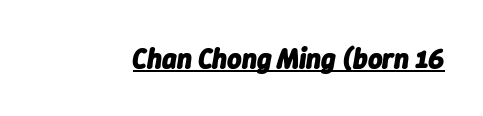
{"italic": "yes", "lean": "right", "slant_degrees": 9, "bold": "yes", "weight": "heavy", "width": "normal", "stroke_contrast": "low", "x_height": "medium", "monospaced": "no", "underline": "yes", "letter_spacing": "normal", "letter_spacing_em": 0.0, "glyph_px": 28}
